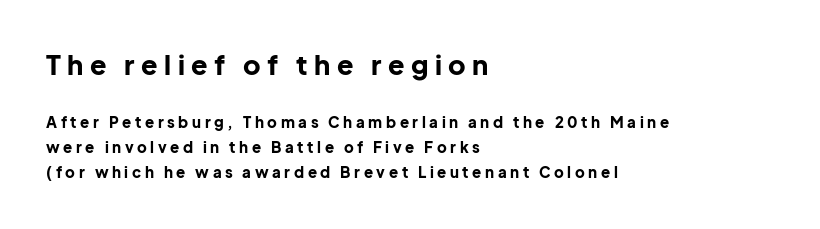
The letterforms stand isolated, each surrounded by extra space. Bigger letters appear in the top chunk; the bottom chunk is reduced. This sample keeps an unexceptional amount of space between lines. How heavy is the stroke? Heavy — this is a bold.
